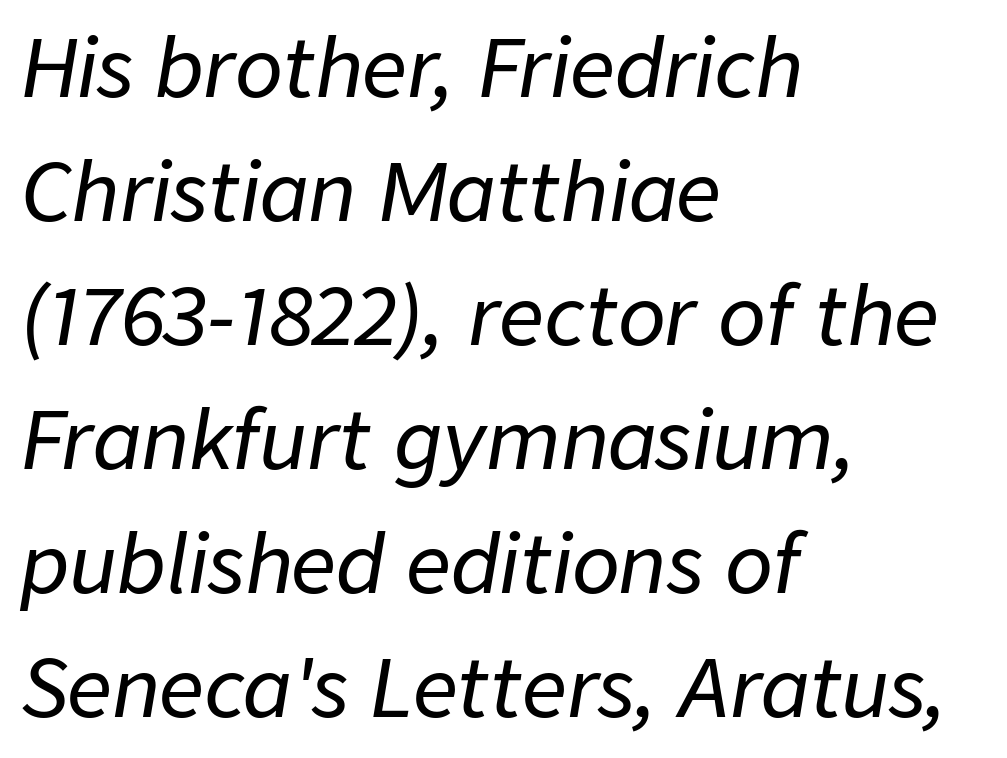
{"italic": "yes", "lean": "right", "slant_degrees": 9, "width": "normal", "stroke_contrast": "low", "x_height": "medium", "monospaced": "no", "underline": "no", "align": "left", "line_spacing": "normal", "line_spacing_ratio": 1.57, "letter_spacing": "normal", "letter_spacing_em": 0.0, "glyph_px": 79}
